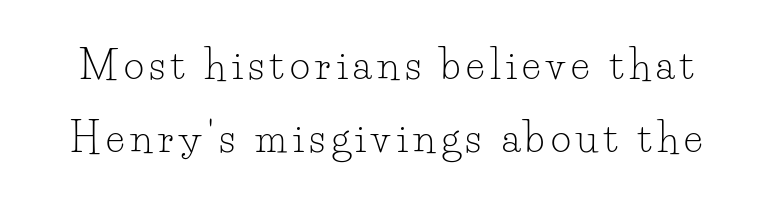
The image shows 39 px light serif type, upright; set line spacing 1.86x, not underlined; low stroke contrast and a small x-height.
